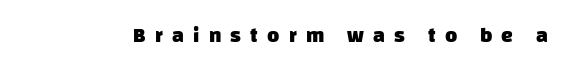
The image shows 21 px bold type; set unusually wide letter spacing (+0.44 em), not underlined.
